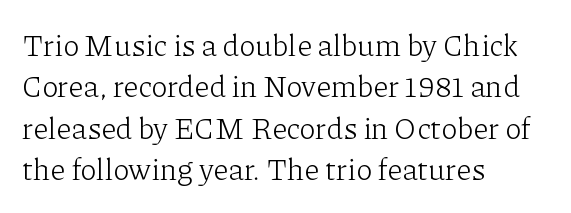
Q: Is the text bold? A: No.
Q: Is the text italic (slanted)? A: No, it is upright.
Q: Is the typeface a serif or a sans-serif typeface? A: Serif.
Q: Is the text underlined? A: No.
Q: How is the paragraph aligned? A: Left-aligned.
Q: Is the spacing between letters normal or unusually wide? A: Normal.
Q: Is the spacing between lines tight, normal or loose? A: Normal.
Q: Width (condensed, normal, or wide)? A: Normal.
Q: Stroke contrast? A: Low.
Q: x-height? A: Medium.
Q: Monospaced? A: No.
